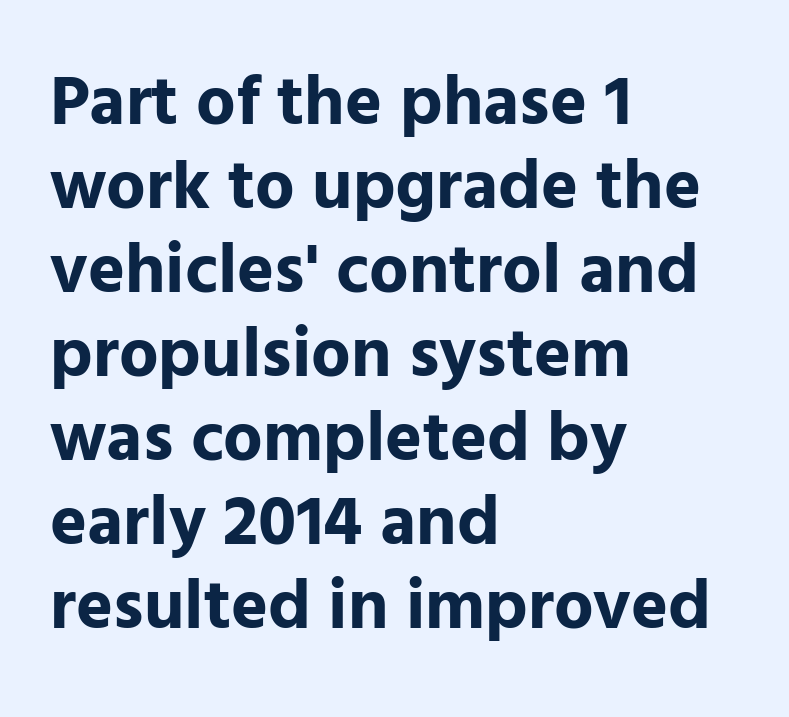
This sample has the flowing, uneven cadence of proportional lettering. Notice how the passage keeps a crisp vertical edge on the left only. The face used here has the dense, thick strokes of a bold. Nope, not italic — everything's standing straight. These lines are composed in type without serifs.
